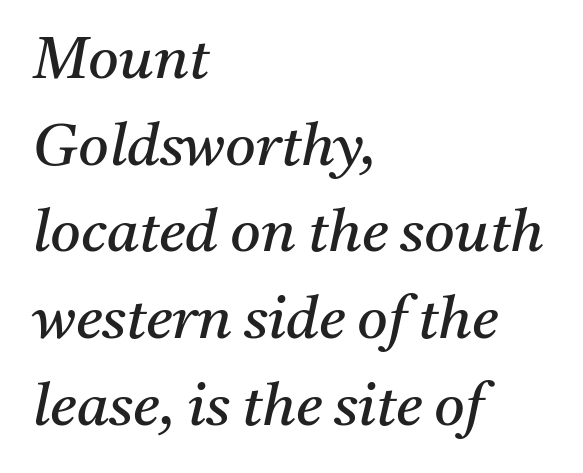
The image shows 59 px regular-weight serif type, italic (leaning right); set left-aligned, normal line spacing (1.47x), normal letter spacing, not underlined; medium stroke contrast and a medium x-height.
